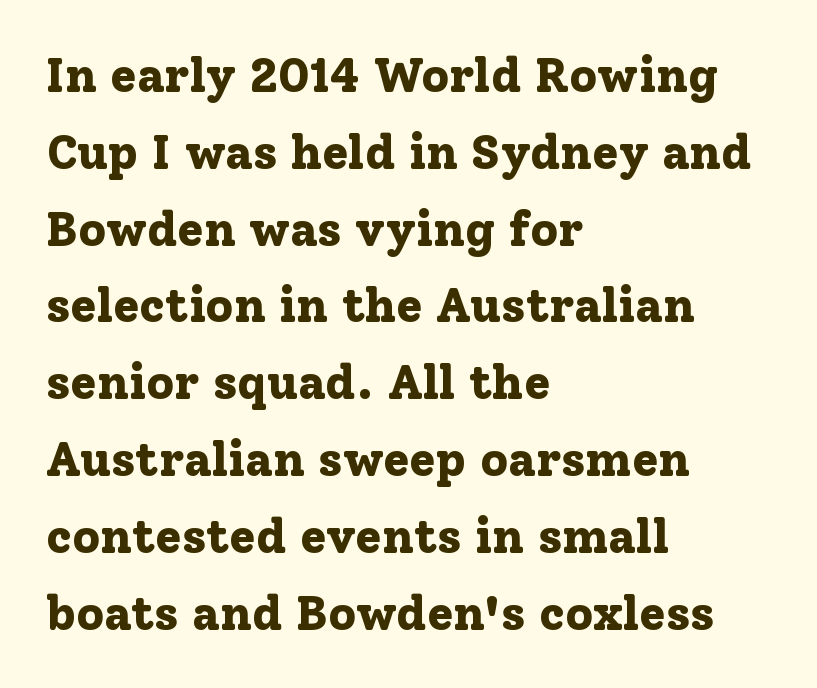
The image shows 48 px bold serif type, upright; set left-aligned, normal line spacing (1.6x), normal letter spacing, not underlined; low stroke contrast and a medium x-height.
